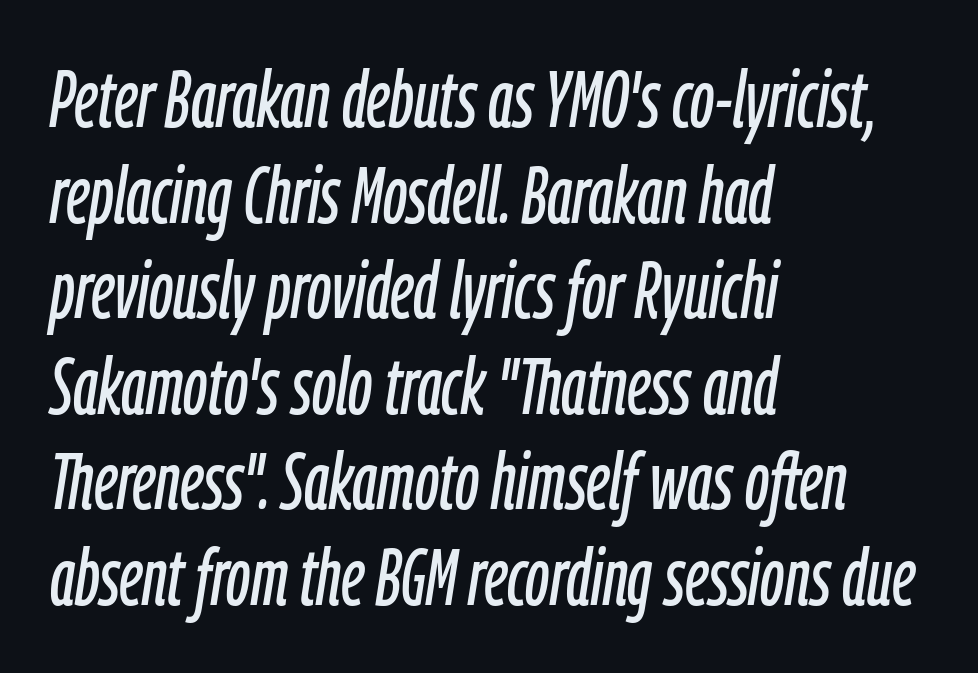
Proportional: the letters do not fall into vertical columns. Quick note: underline off. Visually the block forms a straight wall on the left and a jagged coastline on the right. You can tell it's italic because the verticals aren't actually vertical. Nothing unusual about the tracking: characters are spaced as the font intends.
